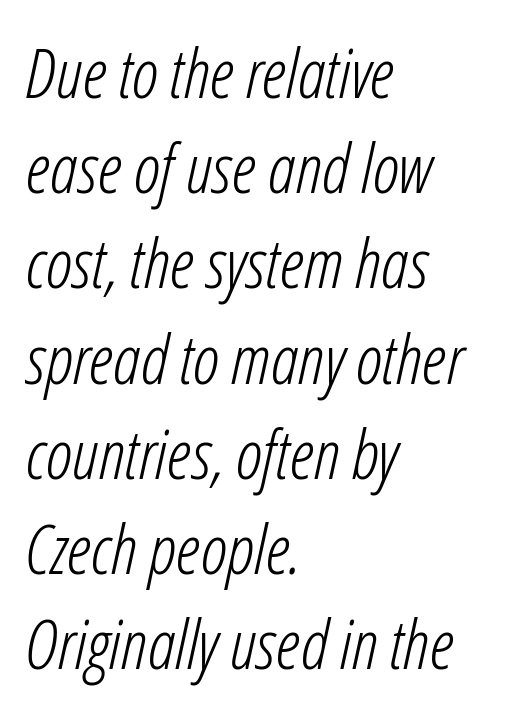
The image shows 69 px light, condensed type, italic (leaning right); set left-aligned, normal line spacing (1.38x), normal letter spacing, not underlined; low stroke contrast and a medium x-height.
